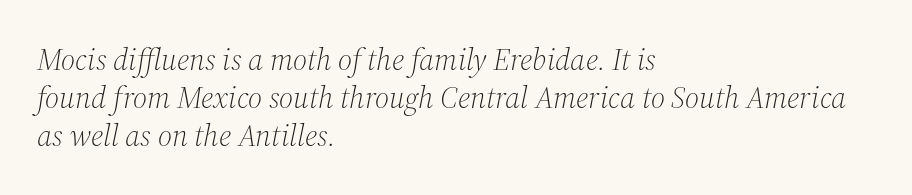
Q: Is the text bold? A: No.
Q: Is the text italic (slanted)? A: Yes, it leans right by about 12 degrees.
Q: Is the typeface a serif or a sans-serif typeface? A: Serif.
Q: Is the text underlined? A: No.
Q: How is the paragraph aligned? A: Left-aligned.
Q: Is the spacing between letters normal or unusually wide? A: Normal.
Q: Width (condensed, normal, or wide)? A: Normal.
Q: Stroke contrast? A: Medium.
Q: x-height? A: Medium.
Q: Monospaced? A: No.
